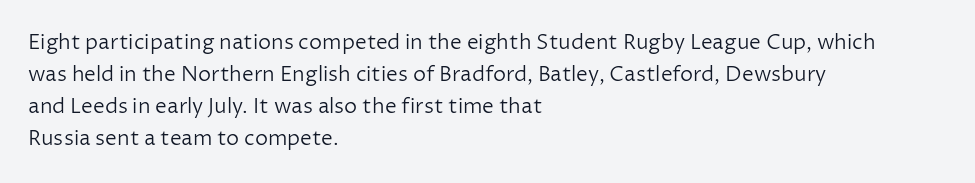
{"italic": "no", "bold": "no", "underline": "no", "align": "left", "line_spacing": "normal", "line_spacing_ratio": 1.53, "letter_spacing": "normal", "letter_spacing_em": 0.0, "glyph_px": 21}
